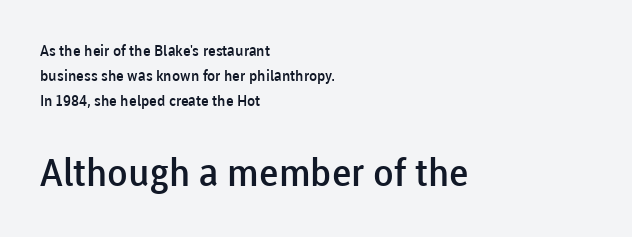
Q: Is the text bold? A: Semi-bold.
Q: Is the text italic (slanted)? A: No, it is upright.
Q: Is the typeface a serif or a sans-serif typeface? A: Sans-serif.
Q: Is the text underlined? A: No.
Q: How is the paragraph aligned? A: Left-aligned.
Q: Is the spacing between letters normal or unusually wide? A: Normal.
Q: Is the spacing between lines tight, normal or loose? A: Normal.
Q: Which block of text is set in a larger size, the first (top) or the second (bottom)? A: The second (bottom) one.
Q: Width (condensed, normal, or wide)? A: Normal.
Q: Stroke contrast? A: Low.
Q: x-height? A: Medium.
Q: Monospaced? A: No.
